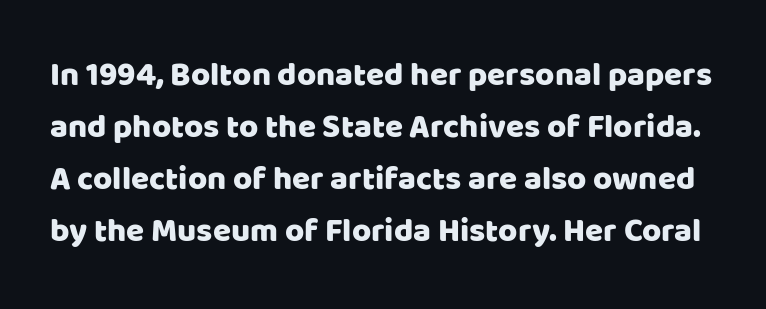
The image shows 33 px sans-serif type, upright; set normal line spacing (1.58x), normal letter spacing, not underlined; low stroke contrast and a large x-height.
